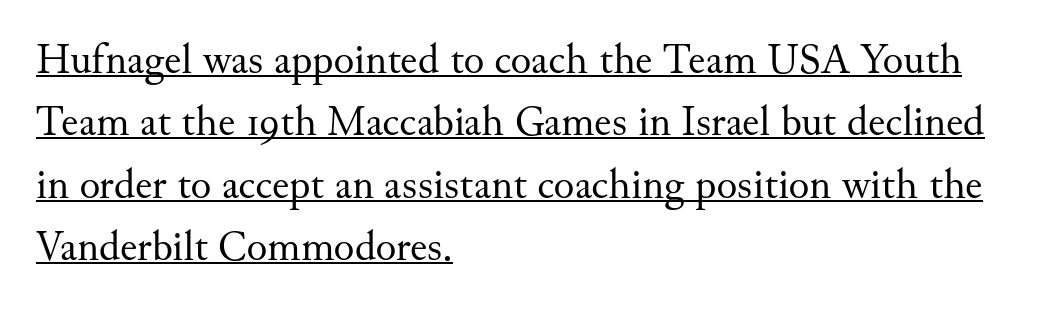
Q: Is the text bold? A: No.
Q: Is the text italic (slanted)? A: No, it is upright.
Q: Is the typeface a serif or a sans-serif typeface? A: Serif.
Q: Is the text underlined? A: Yes.
Q: How is the paragraph aligned? A: Left-aligned.
Q: Is the spacing between letters normal or unusually wide? A: Normal.
Q: Is the spacing between lines tight, normal or loose? A: Normal.
Q: Width (condensed, normal, or wide)? A: Normal.
Q: Stroke contrast? A: Medium.
Q: x-height? A: Small.
Q: Monospaced? A: No.
